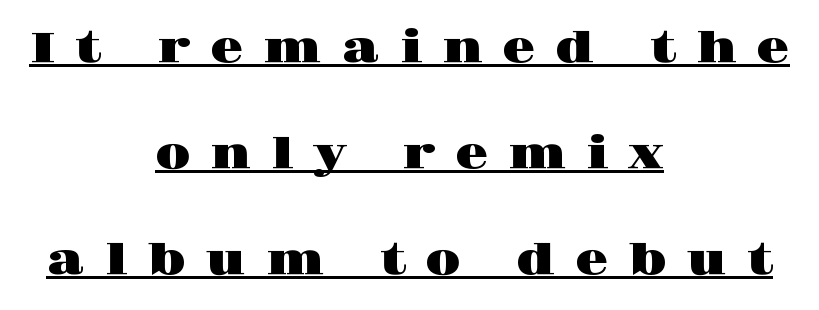
Q: Is the text italic (slanted)? A: No, it is upright.
Q: Is the typeface a serif or a sans-serif typeface? A: Serif.
Q: Is the text underlined? A: Yes.
Q: How is the paragraph aligned? A: Centered.
Q: Is the spacing between letters normal or unusually wide? A: Unusually wide.
Q: Is the spacing between lines tight, normal or loose? A: Loose.
Q: Width (condensed, normal, or wide)? A: Wide.
Q: Stroke contrast? A: High.
Q: x-height? A: Large.
Q: Monospaced? A: No.
